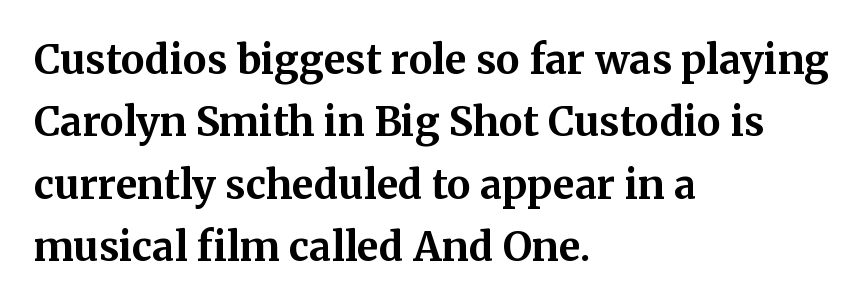
The image shows 40 px bold serif type, upright; set left-aligned, normal line spacing (1.56x), normal letter spacing, not underlined; medium stroke contrast and a medium x-height.
